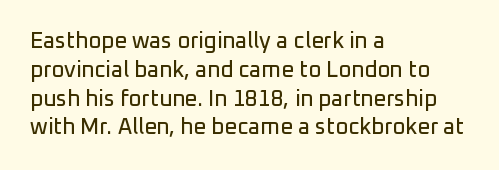
Q: Is the text italic (slanted)? A: No, it is upright.
Q: Is the text underlined? A: No.
Q: How is the paragraph aligned? A: Left-aligned.
Q: Is the spacing between letters normal or unusually wide? A: Normal.
Q: Is the spacing between lines tight, normal or loose? A: Normal.
